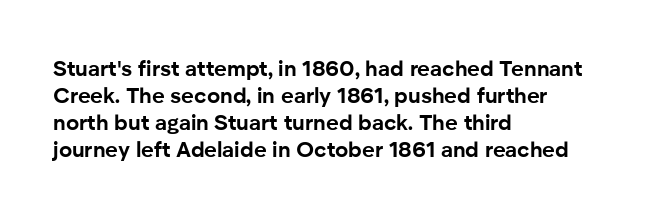
The setting favours the left margin, as ordinary paragraphs usually do. The strip under each line holds only bare page. Every letter is thick-stroked: bold, no question. In terms of posture, this sample is upright. Is the letter spacing exaggerated? No — it looks like the ordinary default.
